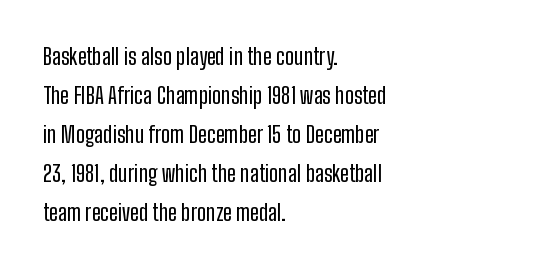
Inter-character spacing is left at the font's built-in metrics. Only glyphs here, with clear space below each row. The paragraph has a hard left edge and a soft right edge. A roman cut, with each character standing at attention.
